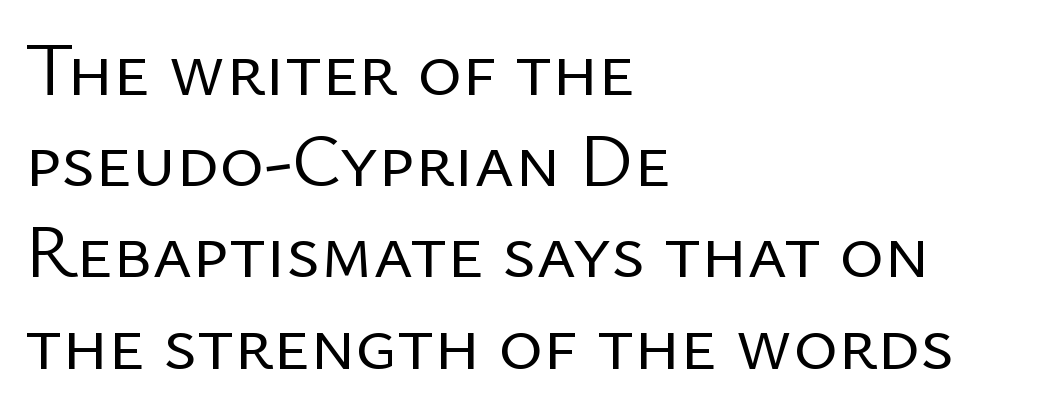
Q: Is the text bold? A: No.
Q: Is the text italic (slanted)? A: No, it is upright.
Q: Is the typeface a serif or a sans-serif typeface? A: Sans-serif.
Q: Is the text underlined? A: No.
Q: How is the paragraph aligned? A: Left-aligned.
Q: Is the spacing between letters normal or unusually wide? A: Normal.
Q: Width (condensed, normal, or wide)? A: Normal.
Q: Stroke contrast? A: Low.
Q: x-height? A: Medium.
Q: Monospaced? A: No.
